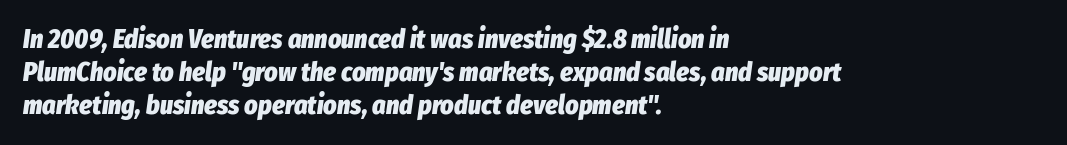
The image shows 26 px bold type, italic (leaning right); set left-aligned, normal line spacing (1.27x), normal letter spacing, not underlined.
